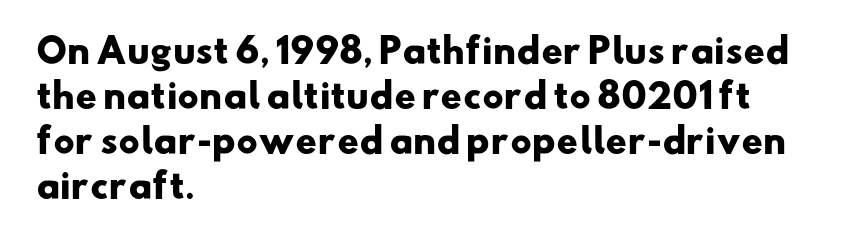
The image shows 33 px heavy, wide sans-serif type; set left-aligned, normal line spacing (1.36x), normal letter spacing, not underlined; low stroke contrast and a small x-height.
